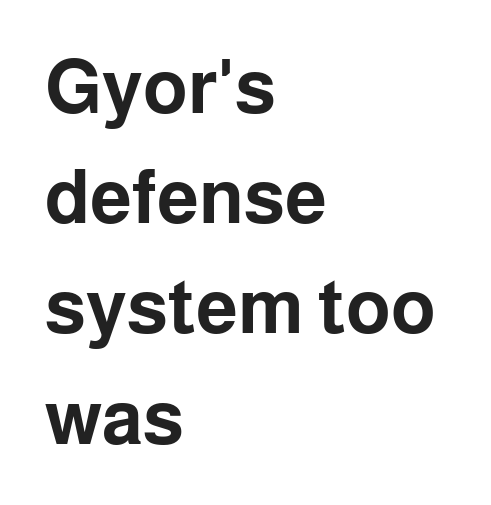
Q: Is the text bold? A: Yes.
Q: Is the text italic (slanted)? A: No, it is upright.
Q: Is the typeface a serif or a sans-serif typeface? A: Sans-serif.
Q: Is the text underlined? A: No.
Q: How is the paragraph aligned? A: Left-aligned.
Q: Is the spacing between letters normal or unusually wide? A: Normal.
Q: Is the spacing between lines tight, normal or loose? A: Normal.
Q: Width (condensed, normal, or wide)? A: Normal.
Q: Stroke contrast? A: Low.
Q: x-height? A: Medium.
Q: Monospaced? A: No.
